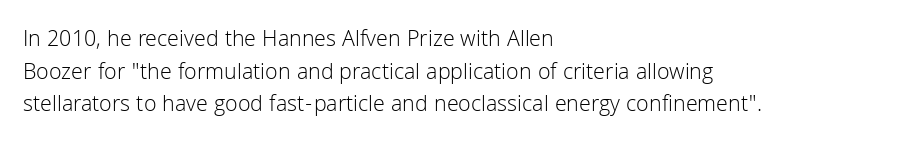
Q: Is the text bold? A: No.
Q: Is the text italic (slanted)? A: No, it is upright.
Q: Is the text underlined? A: No.
Q: How is the paragraph aligned? A: Left-aligned.
Q: Is the spacing between letters normal or unusually wide? A: Normal.
Q: Is the spacing between lines tight, normal or loose? A: Normal.
